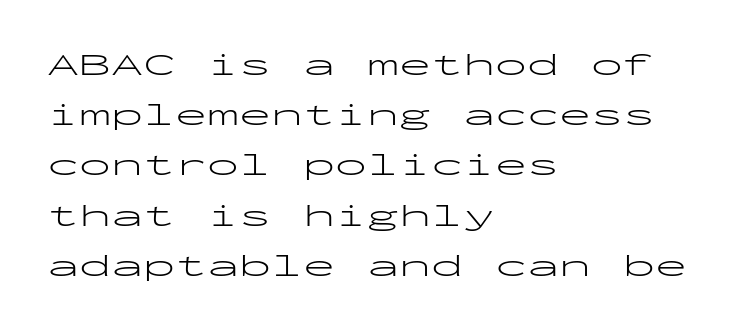
The letterforms sit at book weight or below. The font's upright variant was chosen for this text. These lines are rendered in a fixed-pitch font. The glyphs in this specimen are sans serif.
